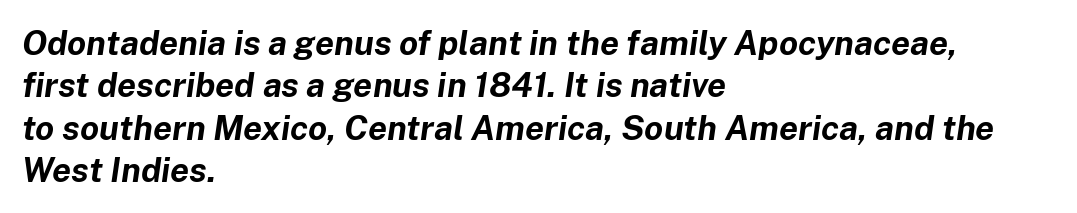
The image shows 34 px bold type, italic (leaning right); set left-aligned, normal line spacing (1.25x), normal letter spacing, not underlined; low stroke contrast and a medium x-height.
